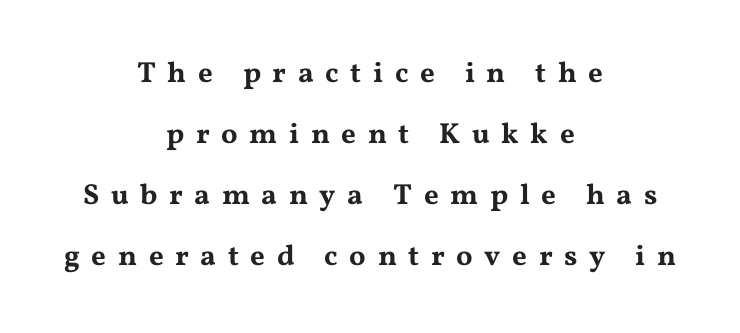
Q: Is the text italic (slanted)? A: No, it is upright.
Q: Is the typeface a serif or a sans-serif typeface? A: Serif.
Q: Is the text underlined? A: No.
Q: How is the paragraph aligned? A: Centered.
Q: Is the spacing between letters normal or unusually wide? A: Unusually wide.
Q: Is the spacing between lines tight, normal or loose? A: Loose.
Q: Width (condensed, normal, or wide)? A: Wide.
Q: Stroke contrast? A: Medium.
Q: x-height? A: Medium.
Q: Monospaced? A: No.
